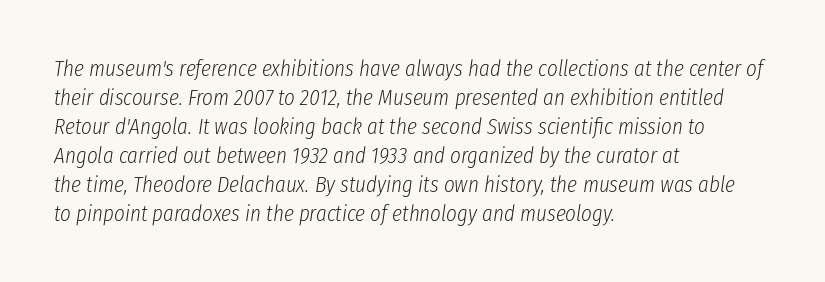
Q: Is the text bold? A: No.
Q: Is the text italic (slanted)? A: Yes, it leans right by about 8 degrees.
Q: Is the text underlined? A: No.
Q: How is the paragraph aligned? A: Left-aligned.
Q: Is the spacing between letters normal or unusually wide? A: Normal.
Q: Is the spacing between lines tight, normal or loose? A: Normal.
